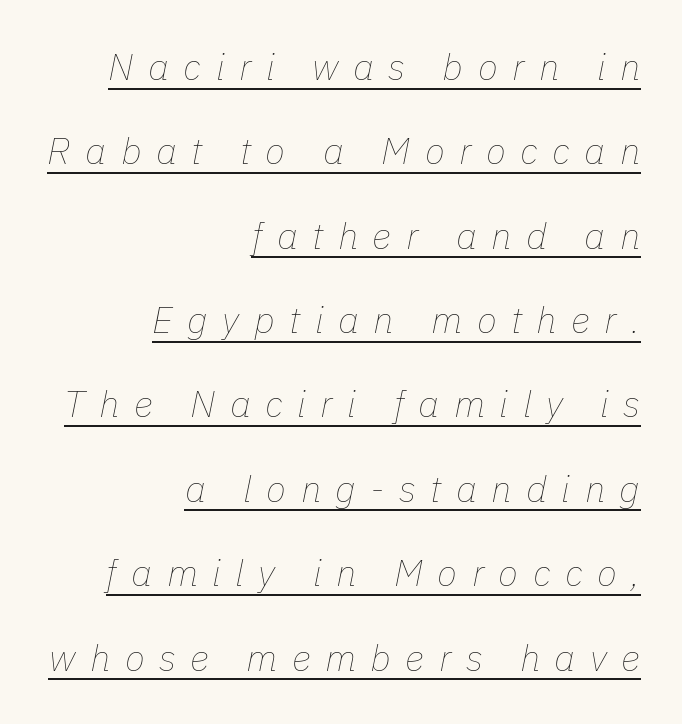
{"italic": "yes", "lean": "right", "slant_degrees": 11, "bold": "no", "weight": "thin", "width": "normal", "stroke_contrast": "low", "x_height": "medium", "monospaced": "no", "underline": "yes", "align": "right", "line_spacing": "loose", "line_spacing_ratio": 2.28, "letter_spacing": "wide", "letter_spacing_em": 0.39, "glyph_px": 37}
